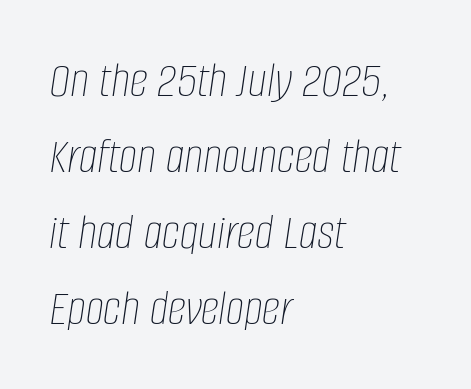
The image shows 52 px thin, condensed type, italic (leaning right); set left-aligned, normal line spacing (1.46x), normal letter spacing, not underlined; low stroke contrast and a large x-height.
